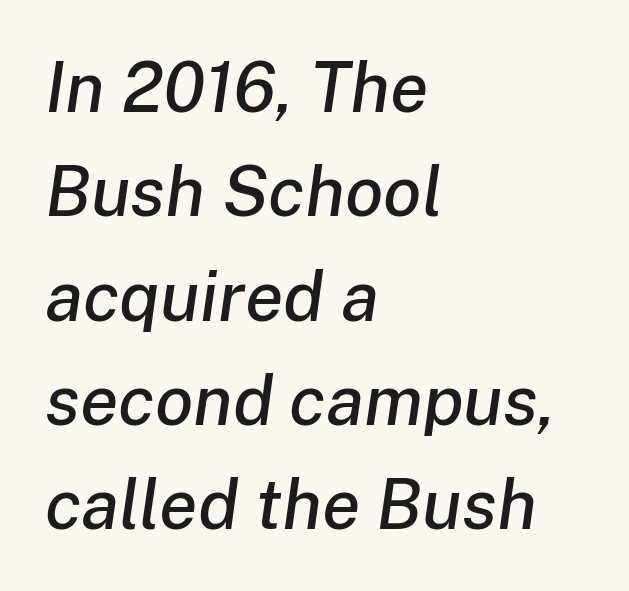
Underline: absent. The letters advance in unequal steps, a hallmark of proportional type. The gaps between neighbouring characters are ordinary and unremarkable. This sample is left-justified, so line endings fall wherever the words run out.
